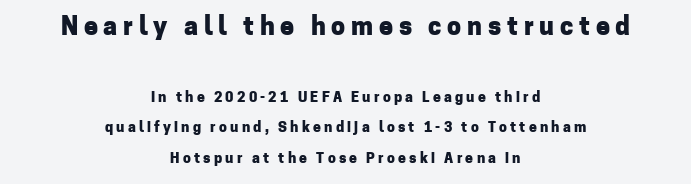
Beneath every word, the page is bare. Strong, thick strokes mark this as bold type. This sample uses an upright cut, with every glyph sitting square on the baseline. You could fit nearly another row in the gap between these rows. Where is the straight margin? There isn't one; the lines are centered. The passage shown has open, widely tracked lettering throughout.
